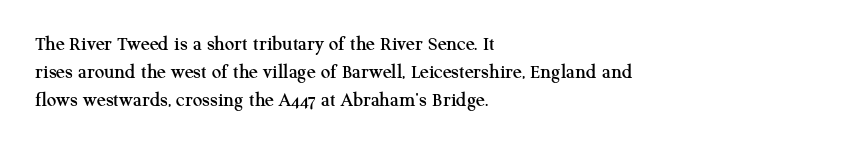
The image shows 21 px text type, upright; set left-aligned, normal line spacing (1.34x), normal letter spacing, not underlined.
